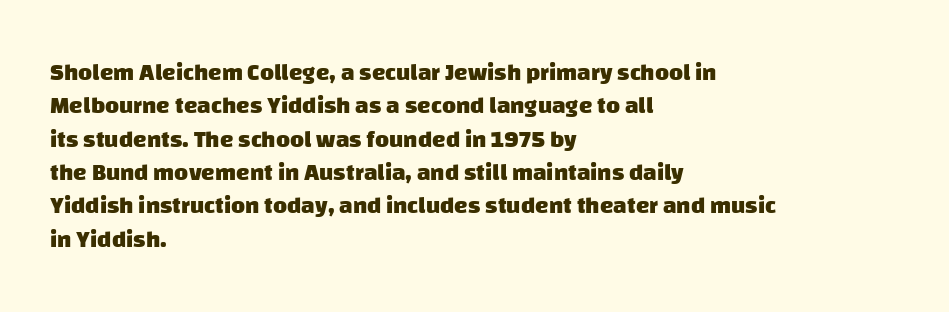
Q: Is the text bold? A: Yes.
Q: Is the text underlined? A: No.
Q: How is the paragraph aligned? A: Left-aligned.
Q: Is the spacing between letters normal or unusually wide? A: Normal.
Q: Is the spacing between lines tight, normal or loose? A: Normal.
